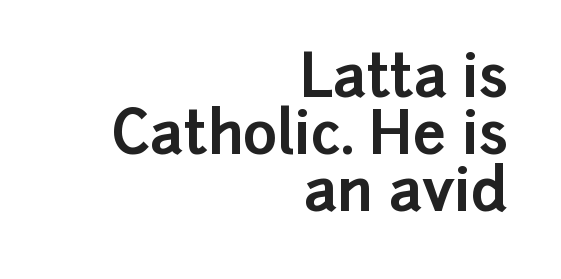
{"serif": "no", "italic": "no", "bold": "yes", "weight": "bold", "width": "normal", "stroke_contrast": "low", "x_height": "medium", "monospaced": "no", "underline": "no", "align": "right", "line_spacing": "tight", "line_spacing_ratio": 0.97, "letter_spacing": "normal", "letter_spacing_em": 0.0, "glyph_px": 59}
